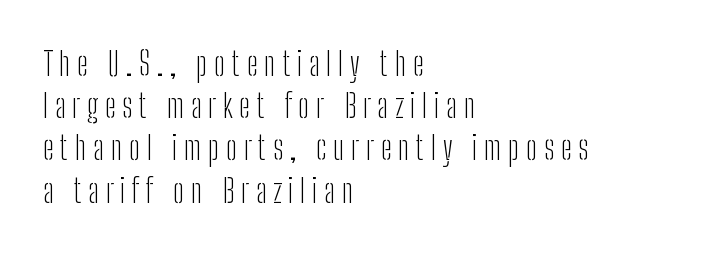
The image shows 33 px light, condensed sans-serif type, upright; set left-aligned, normal line spacing (1.28x), unusually wide letter spacing (+0.2 em), not underlined; low stroke contrast and a medium x-height.
